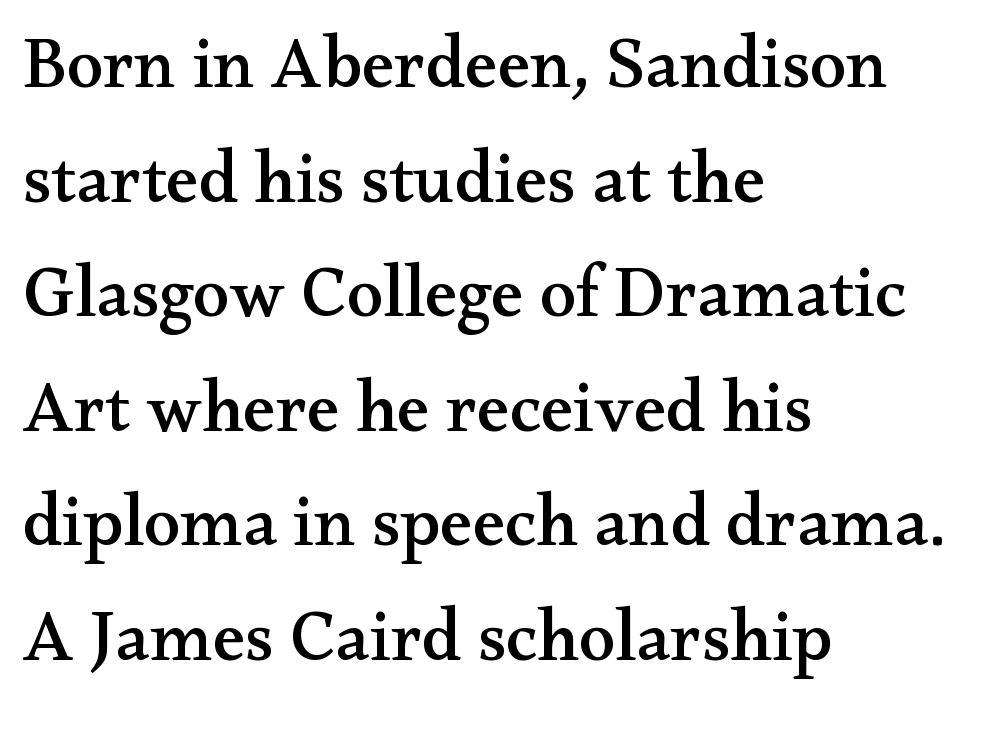
{"serif": "yes", "italic": "no", "width": "wide", "stroke_contrast": "medium", "x_height": "small", "monospaced": "no", "underline": "no", "align": "left", "line_spacing": "normal", "line_spacing_ratio": 1.57, "letter_spacing": "normal", "letter_spacing_em": 0.0, "glyph_px": 73}
